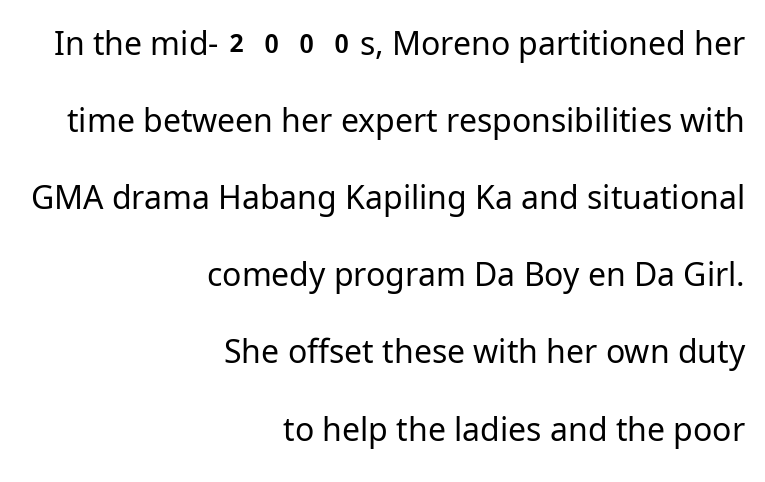
The image shows 32 px regular-weight sans-serif type, upright; set right-aligned, loose line spacing (2.41x), normal letter spacing, not underlined; low stroke contrast and a medium x-height.
